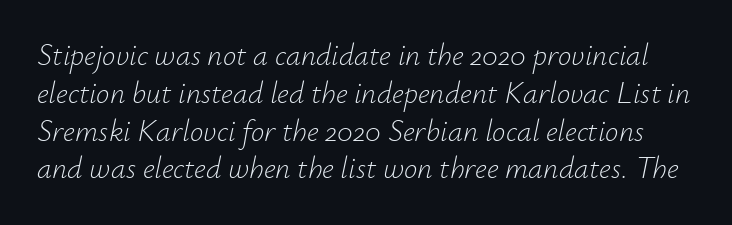
Q: Is the text bold? A: No.
Q: Is the text italic (slanted)? A: Yes, it leans right by about 12 degrees.
Q: Is the text underlined? A: No.
Q: Is the spacing between letters normal or unusually wide? A: Normal.
Q: Is the spacing between lines tight, normal or loose? A: Normal.
Q: Width (condensed, normal, or wide)? A: Normal.
Q: Stroke contrast? A: Low.
Q: x-height? A: Small.
Q: Monospaced? A: No.
